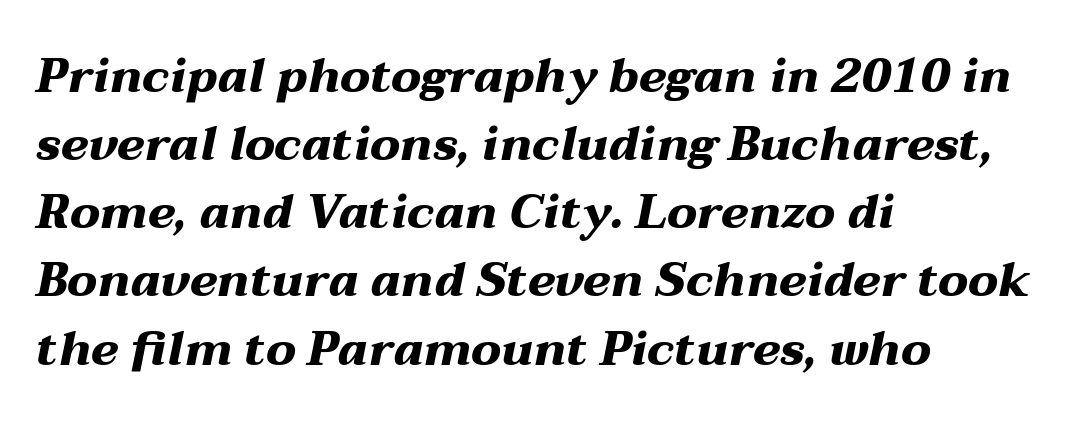
The image shows 47 px heavy, wide type, italic (leaning right); set left-aligned, normal line spacing (1.45x), normal letter spacing, not underlined; medium stroke contrast and a medium x-height.
